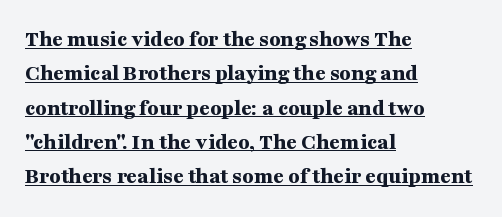
This sample keeps an unexceptional amount of space between lines. Tracking here is standard; glyphs follow each other at the usual distance. Rendered with straight, roman letterforms. These characters rest on top of a visible drawn line. As a designer I'd log this as weight 700, bold.
